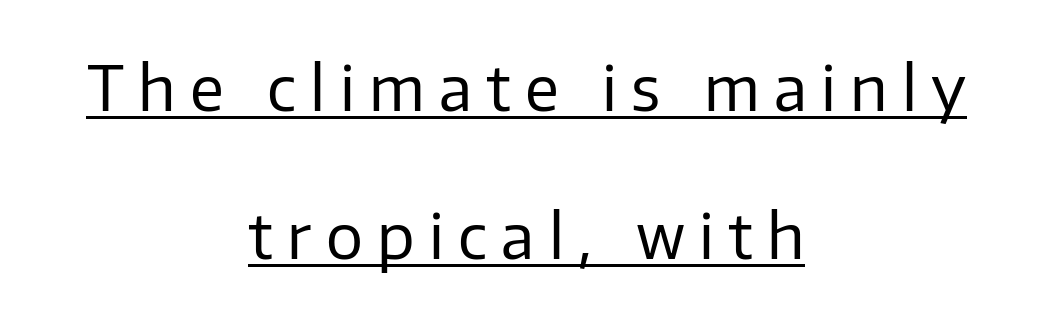
{"serif": "no", "italic": "no", "bold": "no", "weight": "regular", "width": "normal", "stroke_contrast": "low", "x_height": "medium", "monospaced": "no", "underline": "yes", "align": "center", "line_spacing": "loose", "line_spacing_ratio": 2.39, "letter_spacing": "wide", "letter_spacing_em": 0.23, "glyph_px": 62}
